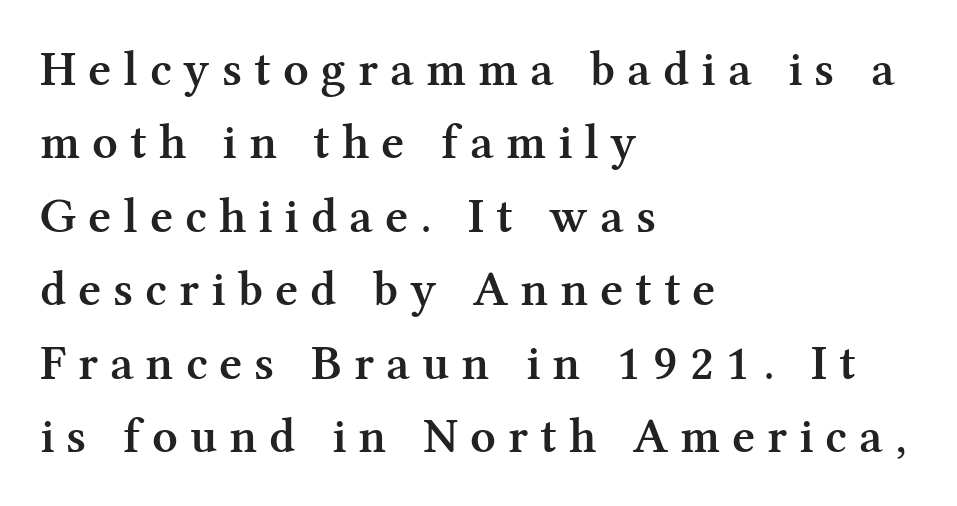
The image shows 50 px semibold serif type, upright; set left-aligned, normal line spacing (1.47x), unusually wide letter spacing (+0.24 em), not underlined; medium stroke contrast and a medium x-height.
